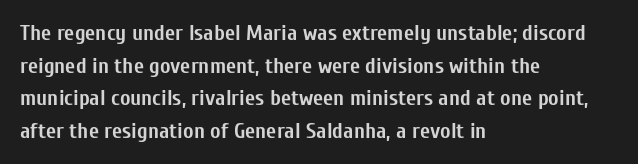
{"italic": "no", "bold": "yes", "underline": "no", "align": "left", "line_spacing": "normal", "line_spacing_ratio": 1.48, "letter_spacing": "normal", "letter_spacing_em": 0.0, "glyph_px": 22}
